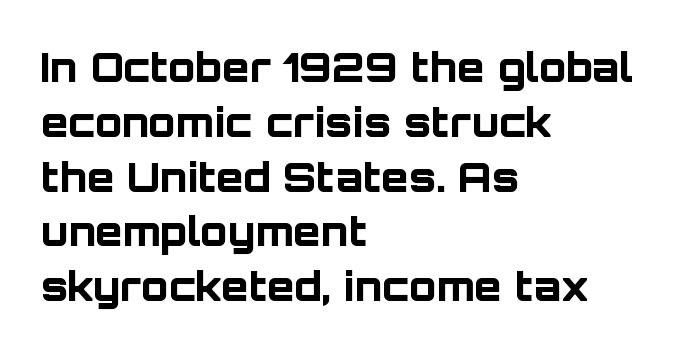
{"serif": "no", "italic": "no", "bold": "yes", "weight": "bold", "width": "normal", "stroke_contrast": "low", "x_height": "large", "monospaced": "no", "underline": "no", "align": "left", "line_spacing": "normal", "line_spacing_ratio": 1.37, "letter_spacing": "normal", "letter_spacing_em": 0.0, "glyph_px": 40}
